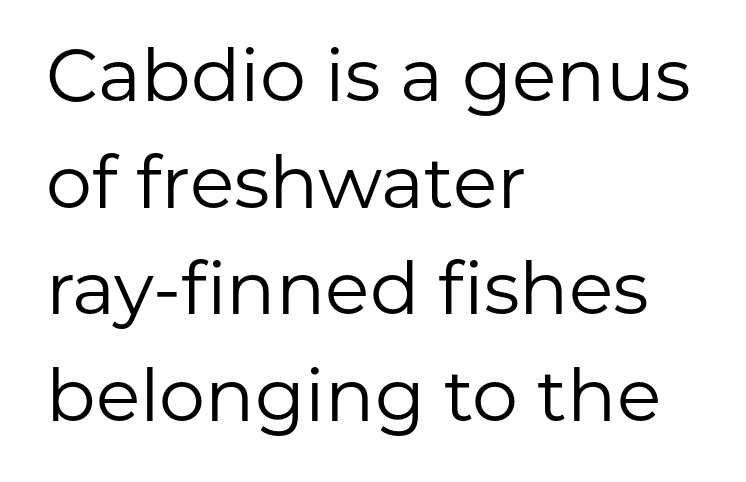
Q: Is the text bold? A: No.
Q: Is the text italic (slanted)? A: No, it is upright.
Q: Is the typeface a serif or a sans-serif typeface? A: Sans-serif.
Q: Is the text underlined? A: No.
Q: How is the paragraph aligned? A: Left-aligned.
Q: Is the spacing between letters normal or unusually wide? A: Normal.
Q: Is the spacing between lines tight, normal or loose? A: Normal.
Q: Width (condensed, normal, or wide)? A: Normal.
Q: Stroke contrast? A: Low.
Q: x-height? A: Medium.
Q: Monospaced? A: No.
